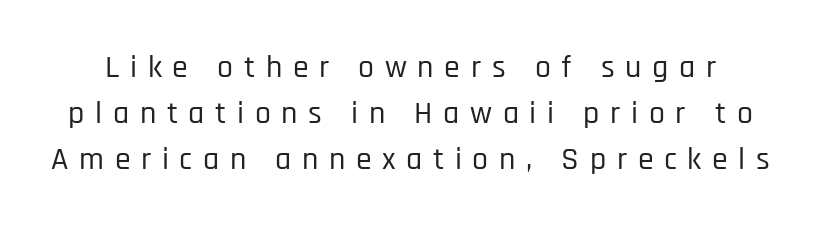
The image shows 32 px condensed sans-serif type, upright; set normal line spacing (1.44x), unusually wide letter spacing (+0.33 em), not underlined; low stroke contrast and a large x-height.
